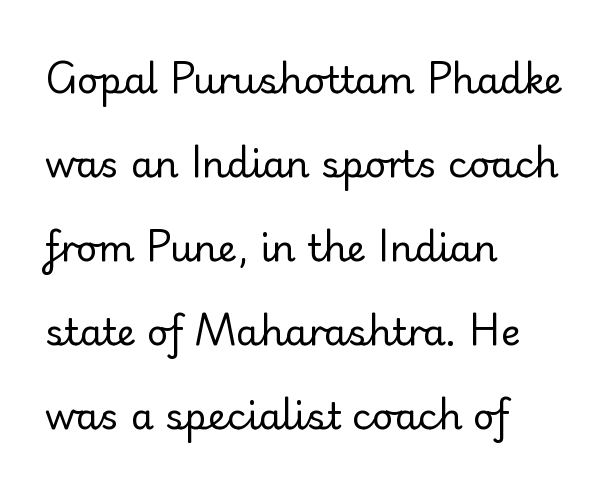
{"serif": "no", "italic": "no", "bold": "no", "weight": "regular", "width": "normal", "stroke_contrast": "low", "x_height": "small", "monospaced": "no", "underline": "no", "align": "left", "line_spacing": "loose", "line_spacing_ratio": 2.27, "letter_spacing": "normal", "letter_spacing_em": 0.0, "glyph_px": 37}
